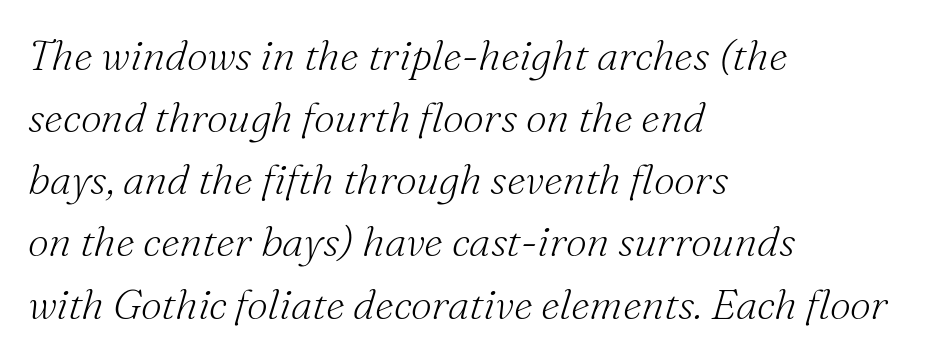
Q: Is the text bold? A: No.
Q: Is the text italic (slanted)? A: Yes, it leans right by about 16 degrees.
Q: Is the typeface a serif or a sans-serif typeface? A: Serif.
Q: Is the text underlined? A: No.
Q: How is the paragraph aligned? A: Left-aligned.
Q: Is the spacing between letters normal or unusually wide? A: Normal.
Q: Is the spacing between lines tight, normal or loose? A: Normal.
Q: Width (condensed, normal, or wide)? A: Normal.
Q: Stroke contrast? A: Medium.
Q: x-height? A: Small.
Q: Monospaced? A: No.
